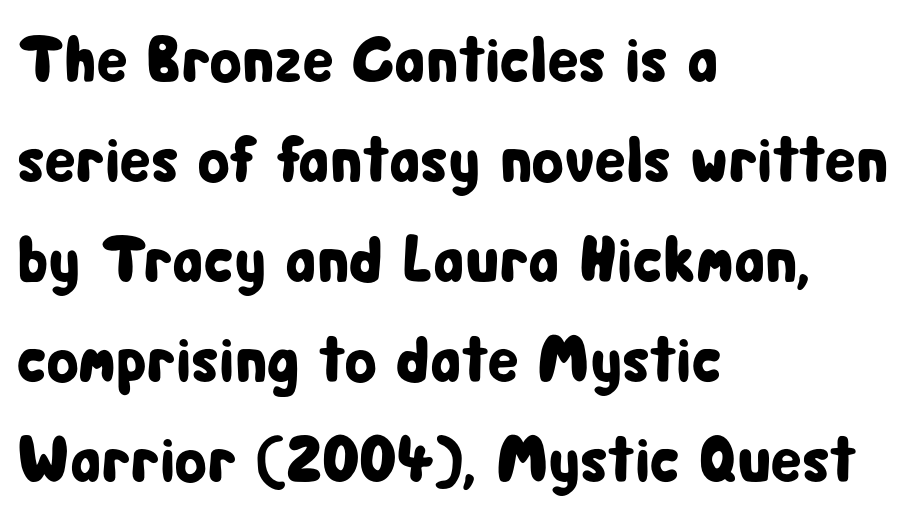
{"serif": "no", "italic": "no", "width": "condensed", "stroke_contrast": "low", "x_height": "medium", "monospaced": "no", "underline": "no", "align": "left", "line_spacing": "normal", "line_spacing_ratio": 1.54, "letter_spacing": "normal", "letter_spacing_em": 0.0, "glyph_px": 65}
